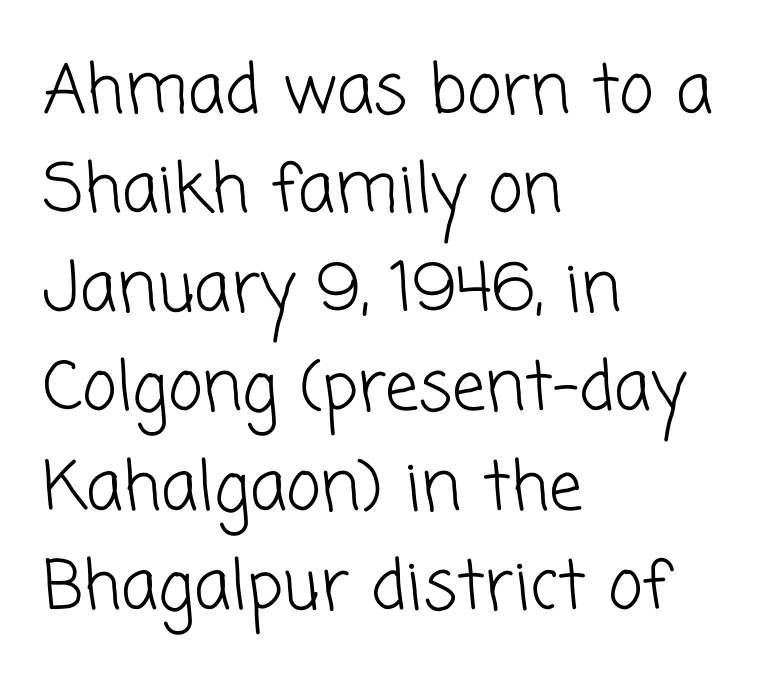
{"serif": "no", "bold": "no", "weight": "light", "width": "normal", "stroke_contrast": "low", "x_height": "medium", "monospaced": "no", "underline": "no", "align": "left", "line_spacing": "normal", "line_spacing_ratio": 1.48, "letter_spacing": "normal", "letter_spacing_em": 0.0, "glyph_px": 67}
